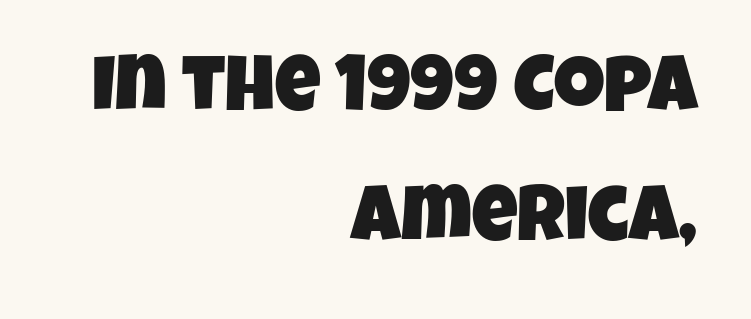
Q: Is the typeface a serif or a sans-serif typeface? A: Sans-serif.
Q: Is the text underlined? A: No.
Q: How is the paragraph aligned? A: Right-aligned.
Q: Is the spacing between letters normal or unusually wide? A: Normal.
Q: Is the spacing between lines tight, normal or loose? A: Normal.
Q: Width (condensed, normal, or wide)? A: Condensed.
Q: Stroke contrast? A: Low.
Q: x-height? A: Large.
Q: Monospaced? A: No.
